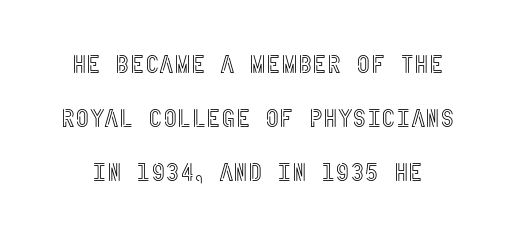
The image shows 25 px text type, upright; set loose line spacing (2.16x), normal letter spacing, not underlined.
